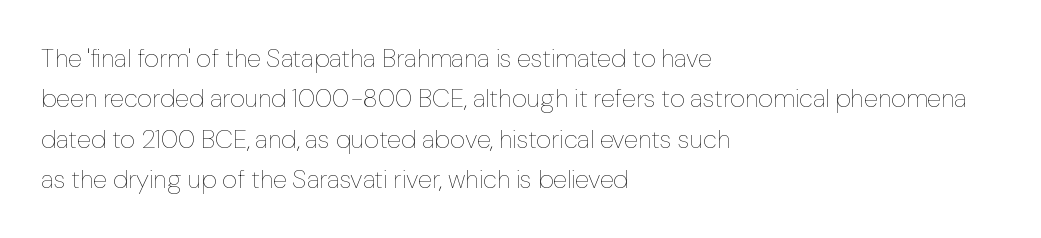
Q: Is the text bold? A: No.
Q: Is the text italic (slanted)? A: No, it is upright.
Q: Is the text underlined? A: No.
Q: How is the paragraph aligned? A: Left-aligned.
Q: Is the spacing between letters normal or unusually wide? A: Normal.
Q: Is the spacing between lines tight, normal or loose? A: Normal.
